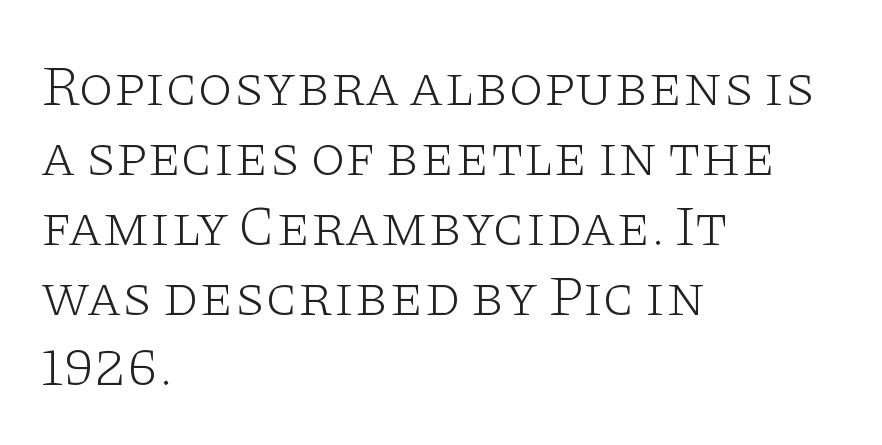
Q: Is the text bold? A: No.
Q: Is the text italic (slanted)? A: No, it is upright.
Q: Is the typeface a serif or a sans-serif typeface? A: Serif.
Q: Is the text underlined? A: No.
Q: How is the paragraph aligned? A: Left-aligned.
Q: Is the spacing between letters normal or unusually wide? A: Normal.
Q: Width (condensed, normal, or wide)? A: Wide.
Q: Stroke contrast? A: Low.
Q: x-height? A: Large.
Q: Monospaced? A: No.
